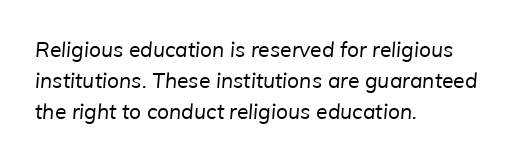
{"bold": "no", "underline": "no", "align": "left", "line_spacing": "normal", "line_spacing_ratio": 1.48, "letter_spacing": "normal", "letter_spacing_em": 0.0, "glyph_px": 21}
